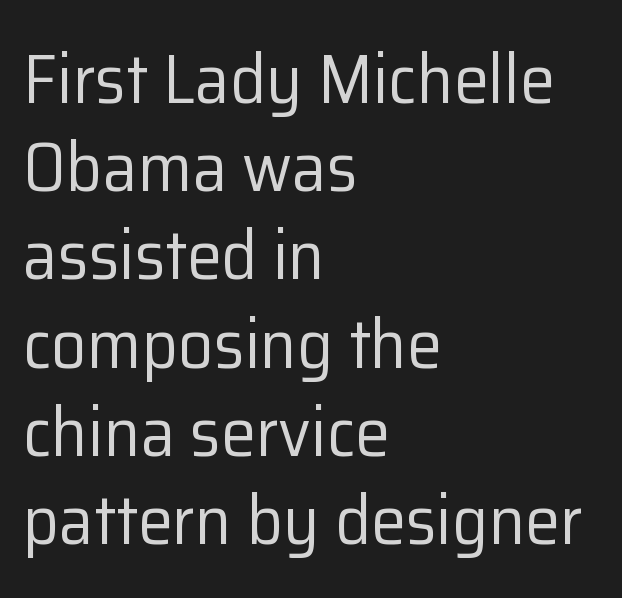
Horizontal alignment here is leftward, the default for most running prose. Has an underline been added? It has not. Proportional: the letters do not fall into vertical columns. Quick note: not italic, upright. These lines are composed in type without serifs. Reading down the column, the eye jumps a familiar distance to each next line.
